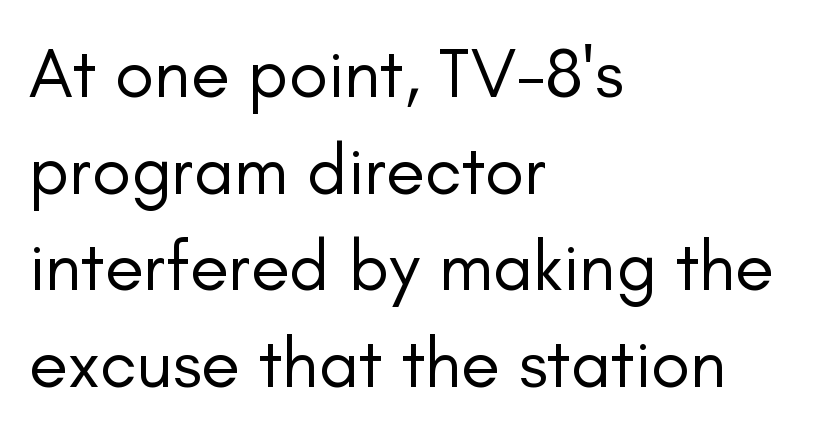
{"serif": "no", "italic": "no", "bold": "no", "weight": "regular", "width": "normal", "stroke_contrast": "low", "x_height": "small", "monospaced": "no", "underline": "no", "align": "left", "line_spacing": "normal", "line_spacing_ratio": 1.36, "letter_spacing": "normal", "letter_spacing_em": 0.0, "glyph_px": 71}
